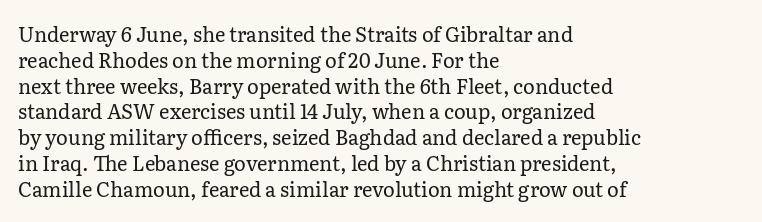
Q: Is the text bold? A: No.
Q: Is the text italic (slanted)? A: No, it is upright.
Q: Is the text underlined? A: No.
Q: How is the paragraph aligned? A: Left-aligned.
Q: Is the spacing between letters normal or unusually wide? A: Normal.
Q: Is the spacing between lines tight, normal or loose? A: Normal.
